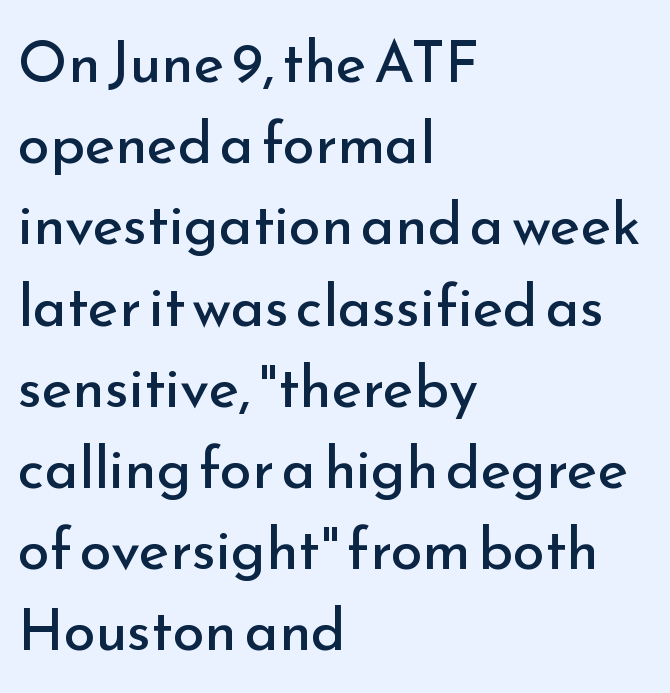
Q: Is the text bold? A: No.
Q: Is the text italic (slanted)? A: No, it is upright.
Q: Is the typeface a serif or a sans-serif typeface? A: Sans-serif.
Q: Is the text underlined? A: No.
Q: How is the paragraph aligned? A: Left-aligned.
Q: Is the spacing between letters normal or unusually wide? A: Normal.
Q: Is the spacing between lines tight, normal or loose? A: Normal.
Q: Width (condensed, normal, or wide)? A: Normal.
Q: Stroke contrast? A: Low.
Q: x-height? A: Small.
Q: Monospaced? A: No.
